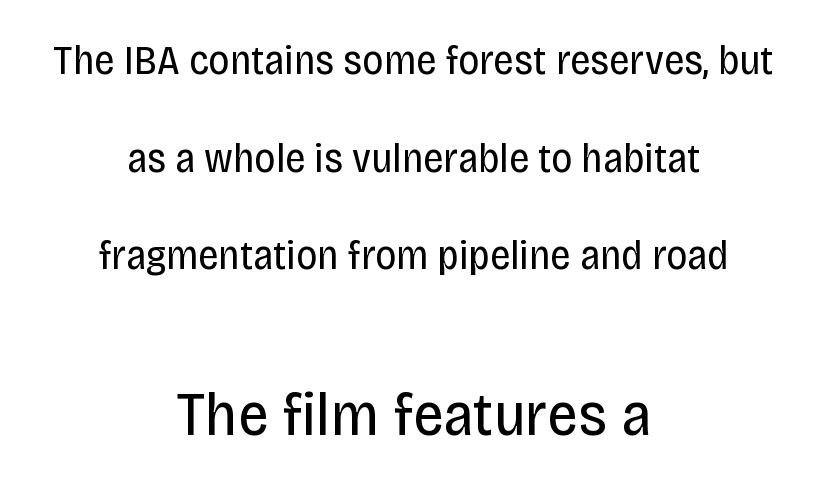
Q: Is the text bold? A: No.
Q: Is the text italic (slanted)? A: No, it is upright.
Q: Is the typeface a serif or a sans-serif typeface? A: Sans-serif.
Q: Is the text underlined? A: No.
Q: How is the paragraph aligned? A: Centered.
Q: Is the spacing between letters normal or unusually wide? A: Normal.
Q: Is the spacing between lines tight, normal or loose? A: Loose.
Q: Which block of text is set in a larger size, the first (top) or the second (bottom)? A: The second (bottom) one.
Q: Width (condensed, normal, or wide)? A: Condensed.
Q: Stroke contrast? A: Low.
Q: x-height? A: Large.
Q: Monospaced? A: No.
